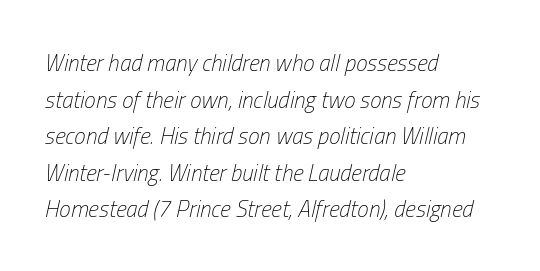
{"italic": "yes", "lean": "right", "slant_degrees": 13, "bold": "no", "underline": "no", "align": "left", "line_spacing": "normal", "line_spacing_ratio": 1.59, "letter_spacing": "normal", "letter_spacing_em": 0.0, "glyph_px": 23}
